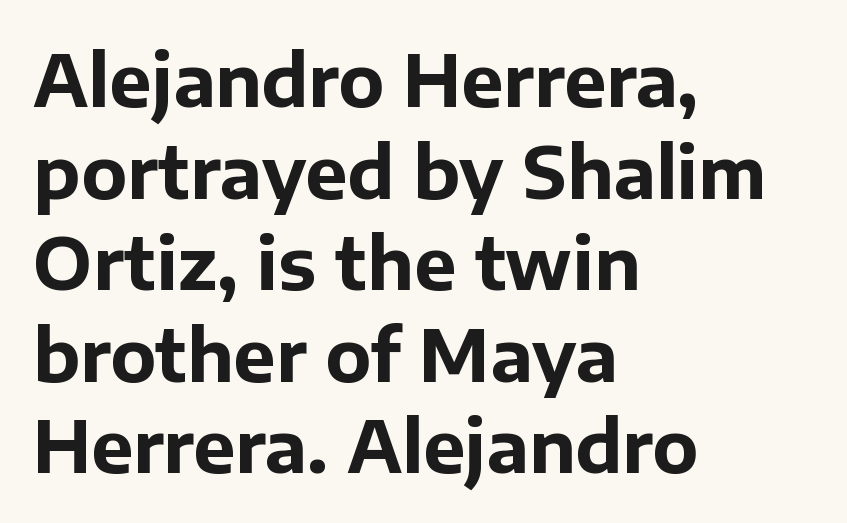
A bare baseline throughout the passage. The vertical gap from one line to the next is medium. Honestly, the letter spacing is just normal — you wouldn't notice it. Caption: bold face, heavy strokes. The passage shown is typed in a proportional face where columns would drift.
